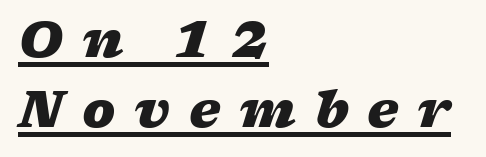
{"italic": "yes", "lean": "right", "slant_degrees": 17, "bold": "yes", "weight": "heavy", "width": "wide", "stroke_contrast": "low", "x_height": "medium", "monospaced": "no", "underline": "yes", "align": "left", "line_spacing": "normal", "line_spacing_ratio": 1.4, "letter_spacing": "wide", "letter_spacing_em": 0.37, "glyph_px": 50}
